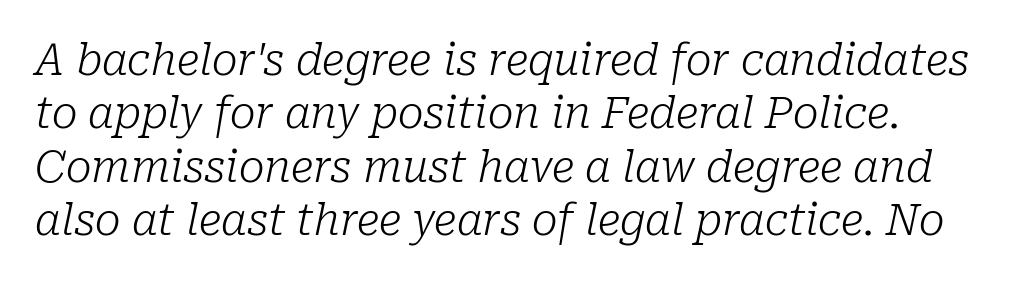
{"serif": "yes", "italic": "yes", "lean": "right", "slant_degrees": 10, "bold": "no", "weight": "light", "width": "normal", "stroke_contrast": "low", "x_height": "medium", "monospaced": "no", "underline": "no", "line_spacing_ratio": 1.24, "letter_spacing": "normal", "letter_spacing_em": 0.0, "glyph_px": 43}
